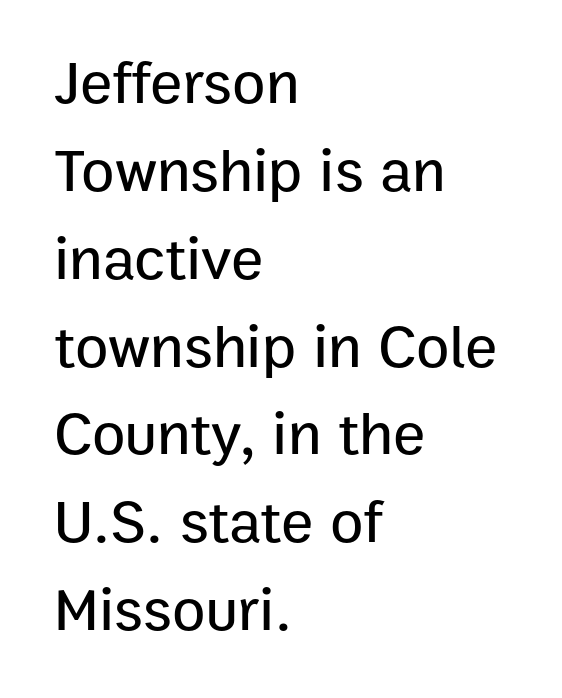
The image shows 61 px sans-serif type, upright; set left-aligned, normal line spacing (1.44x), normal letter spacing, not underlined; low stroke contrast and a medium x-height.
